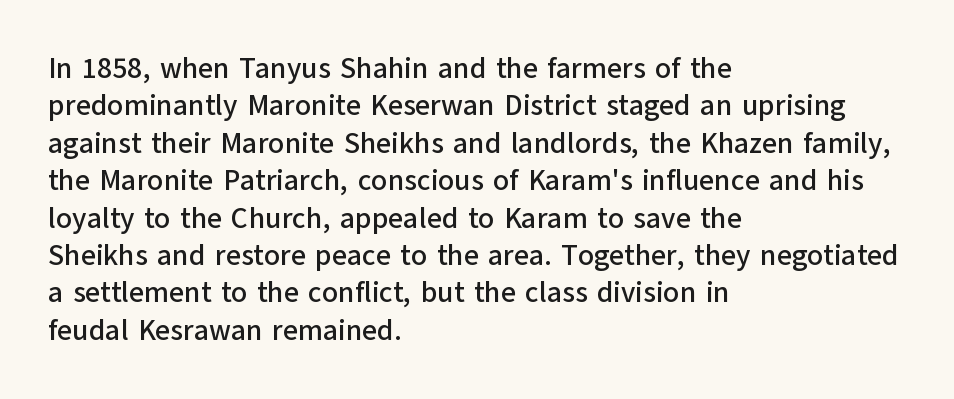
This is the regular roman posture of the typeface. Here the designer chose a conventional face with non-uniform glyph widths. The designer went with a sans here, leaving each stem footless. These lines are set flush left with a ragged right edge.
